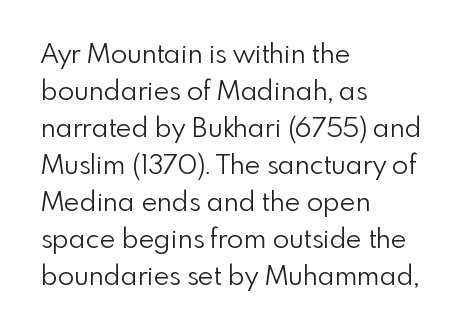
Reading down the block, your eye returns to a fixed left position each line. Tall strokes in this sample are plumb rather than angled. The rendering uses a moderate line-height, typical for paragraphs. This is not heavy type; no bold has been used. Any mark beneath the type? The region is blank. Each word holds together tightly as a unit, with standard inter-letter gaps.
